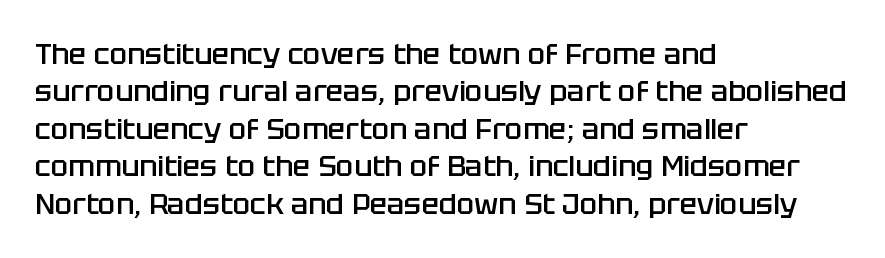
Is the letter spacing exaggerated? No — it looks like the ordinary default. Regarding serifs, this sample does without them. A typesetter would call this proportional, since set widths differ per character. All the whitespace from short lines collects on the right.
